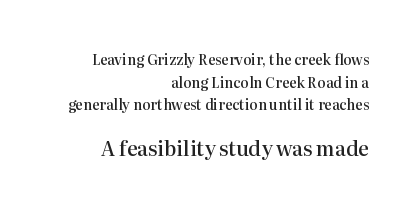
{"italic": "no", "bold": "semi", "underline": "no", "align": "right", "line_spacing": "normal", "line_spacing_ratio": 1.61, "letter_spacing": "normal", "letter_spacing_em": 0.0, "larger_block": "second", "size_ratio": 1.43, "glyph_px": 20}
